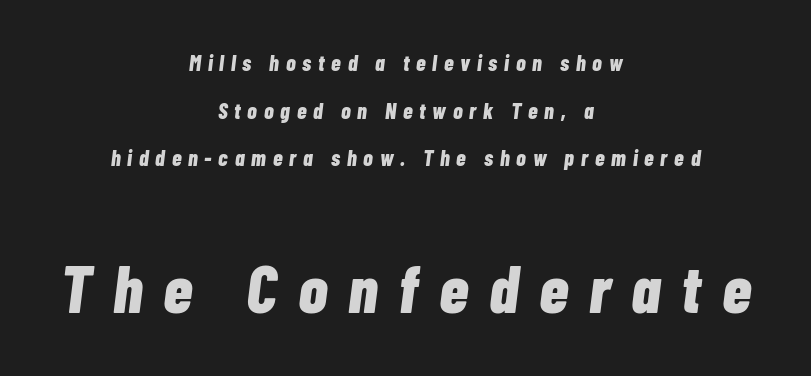
Caption: bold face, heavy strokes. If you folded the block vertically in half, each line would mirror itself in length. Between these two stacked blocks, the lower one wins on size. Honestly, the letter spacing is so wide it's the main thing you notice.
